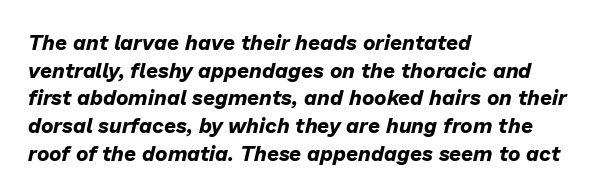
The image shows 21 px bold type, italic (leaning right); set left-aligned, normal line spacing (1.32x), normal letter spacing, not underlined.
